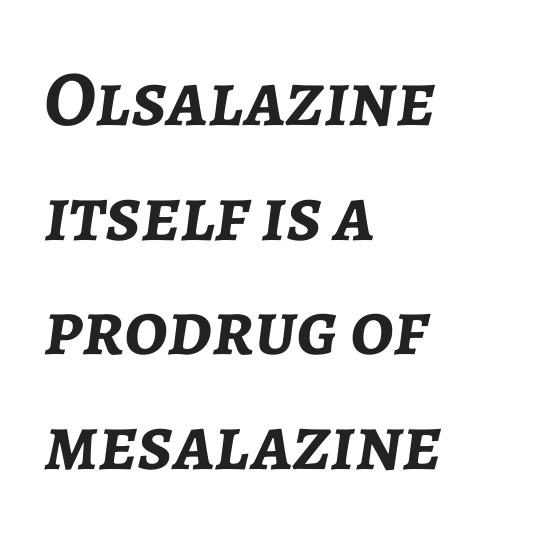
The image shows 79 px semibold type, italic (leaning right); set left-aligned, normal line spacing (1.45x), normal letter spacing, not underlined; low stroke contrast and a medium x-height.
